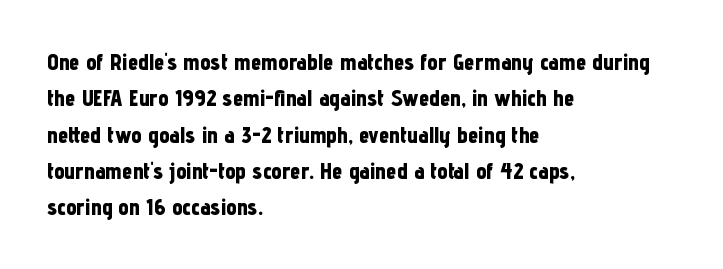
{"italic": "no", "bold": "yes", "underline": "no", "align": "left", "line_spacing": "normal", "line_spacing_ratio": 1.58, "letter_spacing": "normal", "letter_spacing_em": 0.0, "glyph_px": 23}
